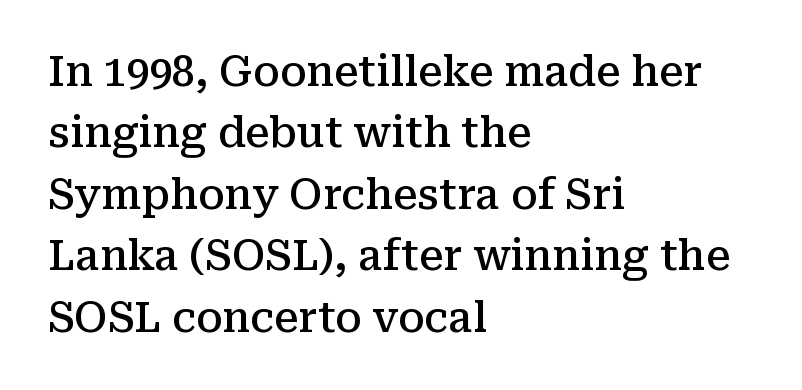
The lines are quadded left. A roman cut, with each character standing at attention. The characters look somewhat weighty, a semibold short of true bold. Horizontal bands of white between lines are of average thickness.
